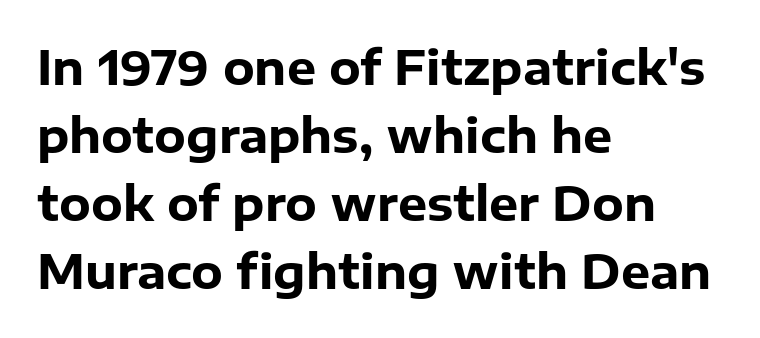
Examine the stroke ends and you'll find no serifs. Descenders are the only things crossing below the line. Italic: no, the glyphs are upright roman. Leftover space on each line is placed entirely after the last word. As a designer I'd log this as weight 700, bold.
